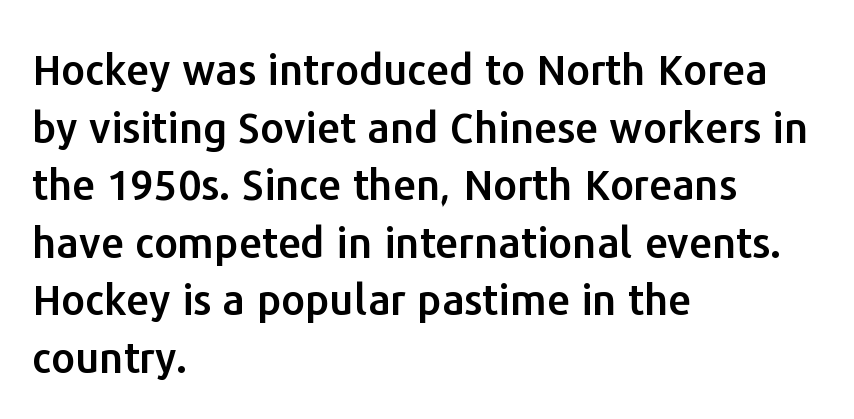
{"serif": "no", "italic": "no", "width": "normal", "stroke_contrast": "low", "x_height": "medium", "monospaced": "no", "underline": "no", "align": "left", "line_spacing": "normal", "line_spacing_ratio": 1.37, "letter_spacing": "normal", "letter_spacing_em": 0.0, "glyph_px": 42}
